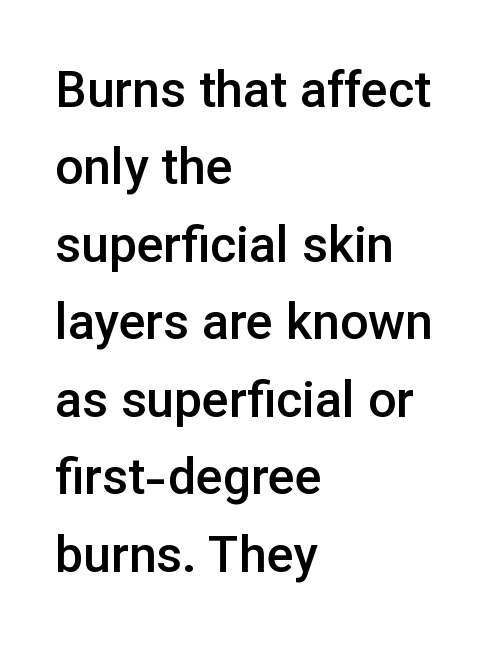
Q: Is the text bold? A: Semi-bold.
Q: Is the text italic (slanted)? A: No, it is upright.
Q: Is the typeface a serif or a sans-serif typeface? A: Sans-serif.
Q: Is the text underlined? A: No.
Q: How is the paragraph aligned? A: Left-aligned.
Q: Is the spacing between letters normal or unusually wide? A: Normal.
Q: Is the spacing between lines tight, normal or loose? A: Normal.
Q: Width (condensed, normal, or wide)? A: Normal.
Q: Stroke contrast? A: Low.
Q: x-height? A: Medium.
Q: Monospaced? A: No.
